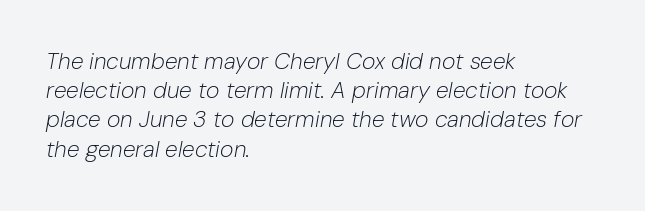
Q: Is the text bold? A: No.
Q: Is the text italic (slanted)? A: Yes, it leans right by about 10 degrees.
Q: Is the text underlined? A: No.
Q: How is the paragraph aligned? A: Left-aligned.
Q: Is the spacing between letters normal or unusually wide? A: Normal.
Q: Is the spacing between lines tight, normal or loose? A: Normal.
